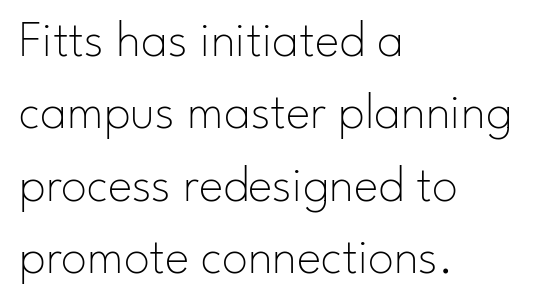
Q: Is the text bold? A: No.
Q: Is the text italic (slanted)? A: No, it is upright.
Q: Is the typeface a serif or a sans-serif typeface? A: Sans-serif.
Q: Is the text underlined? A: No.
Q: How is the paragraph aligned? A: Left-aligned.
Q: Is the spacing between letters normal or unusually wide? A: Normal.
Q: Is the spacing between lines tight, normal or loose? A: Normal.
Q: Width (condensed, normal, or wide)? A: Normal.
Q: Stroke contrast? A: Low.
Q: x-height? A: Small.
Q: Monospaced? A: No.
